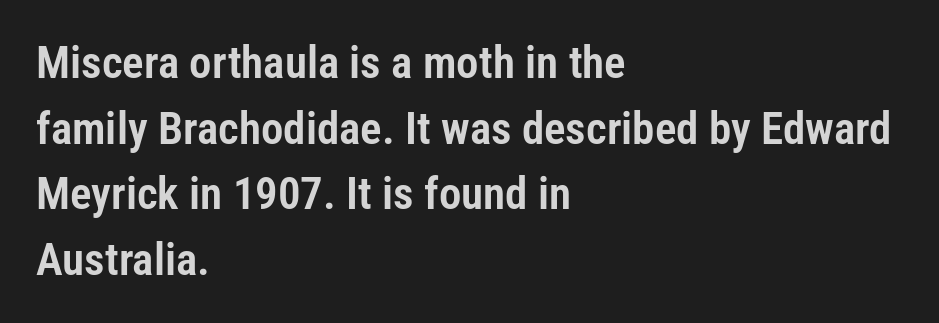
Q: Is the text italic (slanted)? A: No, it is upright.
Q: Is the typeface a serif or a sans-serif typeface? A: Sans-serif.
Q: Is the text underlined? A: No.
Q: How is the paragraph aligned? A: Left-aligned.
Q: Is the spacing between letters normal or unusually wide? A: Normal.
Q: Is the spacing between lines tight, normal or loose? A: Normal.
Q: Width (condensed, normal, or wide)? A: Condensed.
Q: Stroke contrast? A: Low.
Q: x-height? A: Medium.
Q: Monospaced? A: No.
